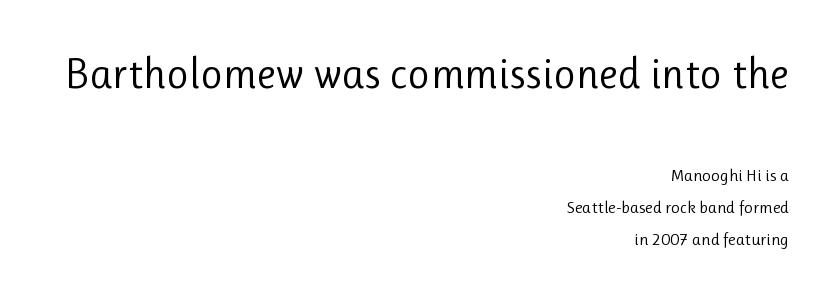
{"serif": "no", "italic": "no", "bold": "no", "weight": "regular", "width": "normal", "stroke_contrast": "low", "x_height": "medium", "monospaced": "no", "underline": "no", "align": "right", "line_spacing": "loose", "line_spacing_ratio": 1.91, "letter_spacing": "normal", "letter_spacing_em": 0.0, "larger_block": "first", "size_ratio": 2.53, "glyph_px": 43}
